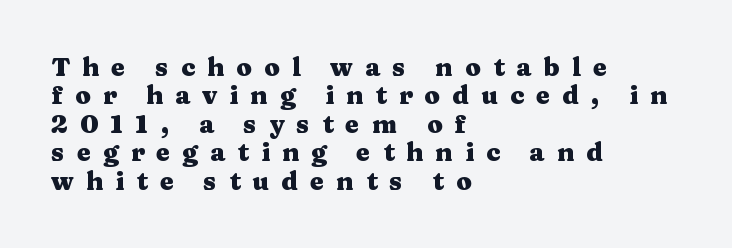
The image shows 25 px bold type, upright; set left-aligned, tight line spacing (1.14x), unusually wide letter spacing (+0.49 em), not underlined.
